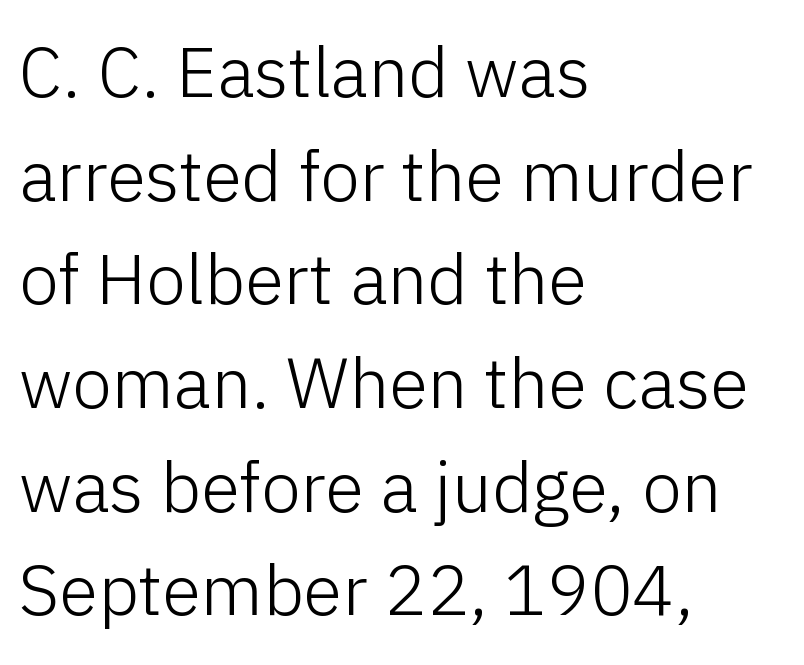
{"serif": "no", "italic": "no", "bold": "no", "weight": "light", "width": "normal", "stroke_contrast": "low", "x_height": "medium", "monospaced": "no", "underline": "no", "align": "left", "line_spacing": "normal", "line_spacing_ratio": 1.46, "letter_spacing": "normal", "letter_spacing_em": 0.0, "glyph_px": 71}
